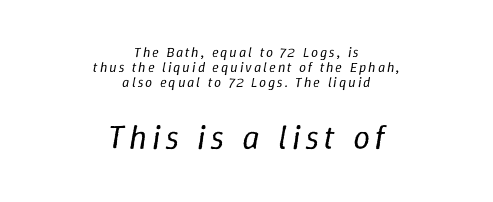
Slanted lettering throughout. Line spacing here is tight. The emphasis by scale lands on block number two, below. No heavy texture on the line: the type isn't bold. A typesetter would call this proportional, since set widths differ per character.
